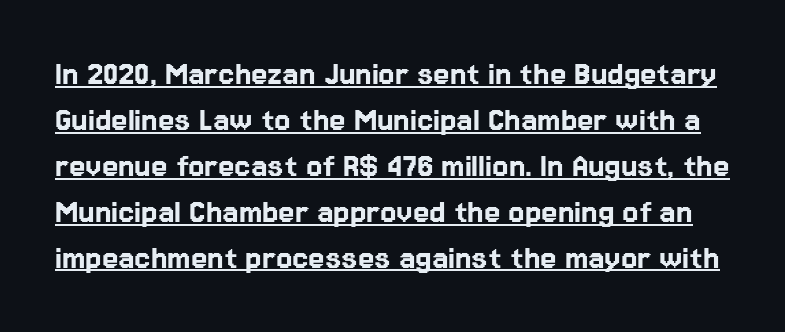
{"serif": "no", "italic": "no", "width": "normal", "stroke_contrast": "low", "x_height": "medium", "monospaced": "no", "underline": "yes", "line_spacing_ratio": 1.24, "letter_spacing": "normal", "letter_spacing_em": 0.0, "glyph_px": 37}
